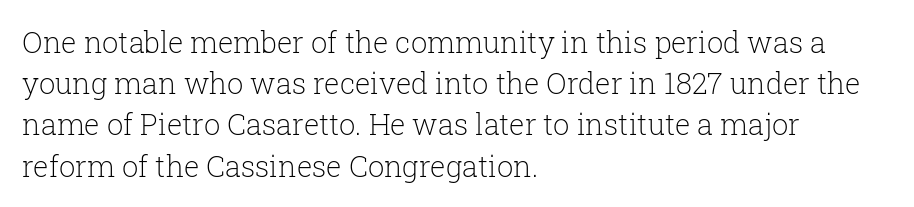
{"serif": "yes", "italic": "no", "bold": "no", "weight": "light", "width": "normal", "stroke_contrast": "low", "x_height": "medium", "monospaced": "no", "underline": "no", "align": "left", "line_spacing": "normal", "line_spacing_ratio": 1.42, "letter_spacing": "normal", "letter_spacing_em": 0.0, "glyph_px": 29}
